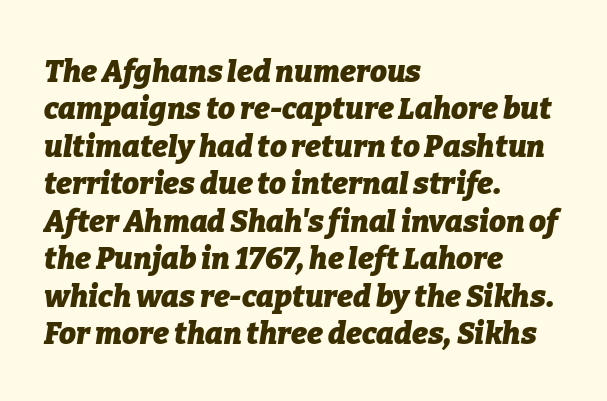
The image shows 30 px heavy type, italic (leaning right); set left-aligned, normal line spacing (1.25x), normal letter spacing, not underlined; low stroke contrast and a medium x-height.
